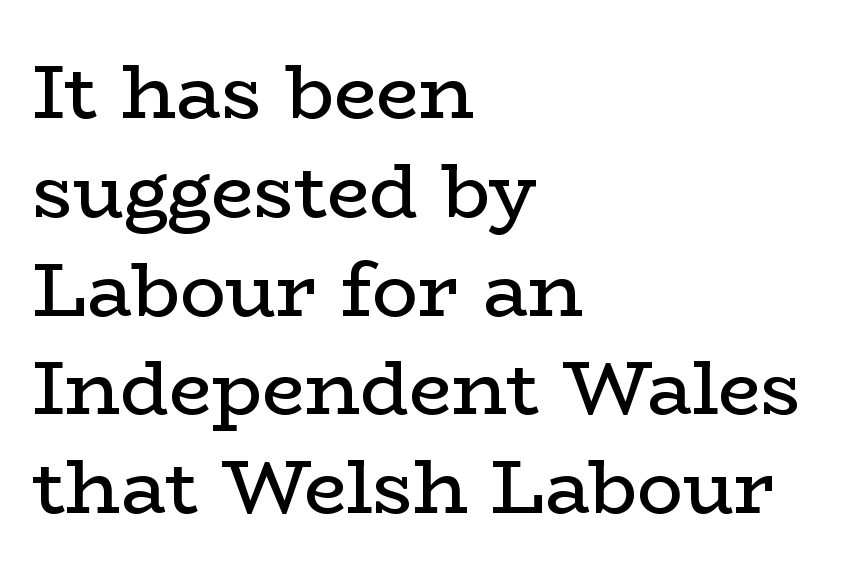
Is this a fixed-width face? No — the glyphs have proportional, varying widths. A typesetter would call this zero additional tracking. The text was rendered using a seriffed face with decorative stroke endings. The lines in this sample share a left origin and differ only in where they stop. Nothing heavy about these letters — not bold at all.
